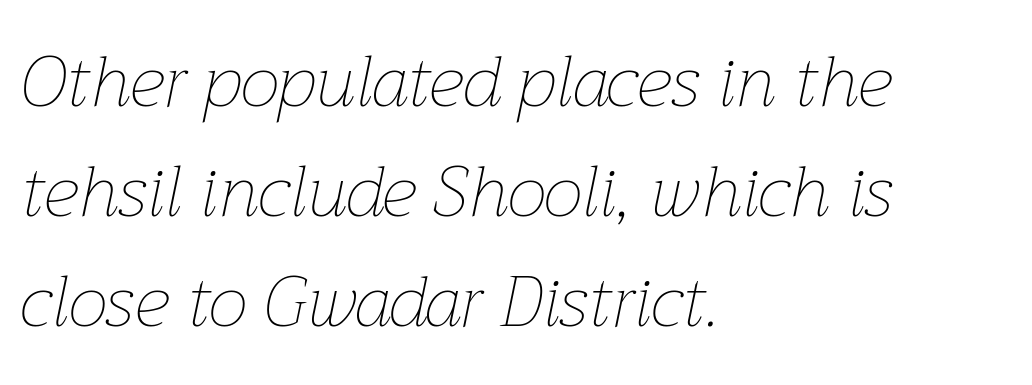
{"italic": "yes", "lean": "right", "slant_degrees": 12, "bold": "no", "weight": "thin", "width": "normal", "stroke_contrast": "low", "x_height": "medium", "monospaced": "no", "underline": "no", "align": "left", "line_spacing": "normal", "line_spacing_ratio": 1.55, "letter_spacing": "normal", "letter_spacing_em": 0.0, "glyph_px": 71}
